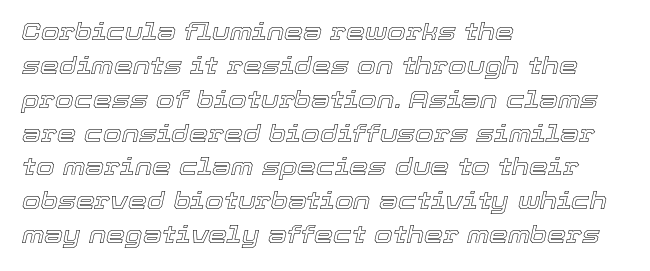
{"italic": "yes", "lean": "right", "slant_degrees": 12, "underline": "no", "align": "left", "line_spacing": "normal", "line_spacing_ratio": 1.41, "letter_spacing": "normal", "letter_spacing_em": 0.0, "glyph_px": 24}
